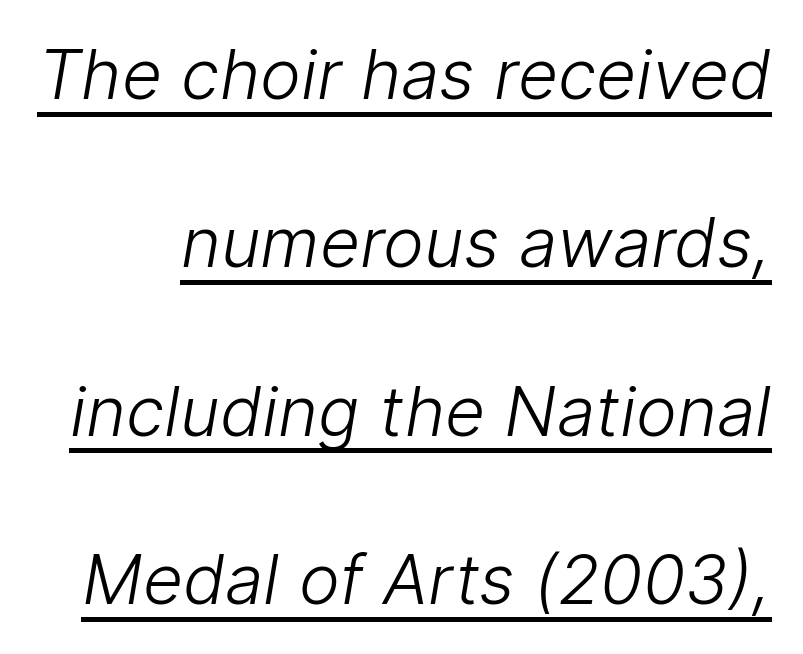
Q: Is the text bold? A: No.
Q: Is the typeface a serif or a sans-serif typeface? A: Sans-serif.
Q: Is the text underlined? A: Yes.
Q: Is the spacing between letters normal or unusually wide? A: Normal.
Q: Is the spacing between lines tight, normal or loose? A: Loose.
Q: Width (condensed, normal, or wide)? A: Normal.
Q: Stroke contrast? A: Low.
Q: x-height? A: Medium.
Q: Monospaced? A: No.
